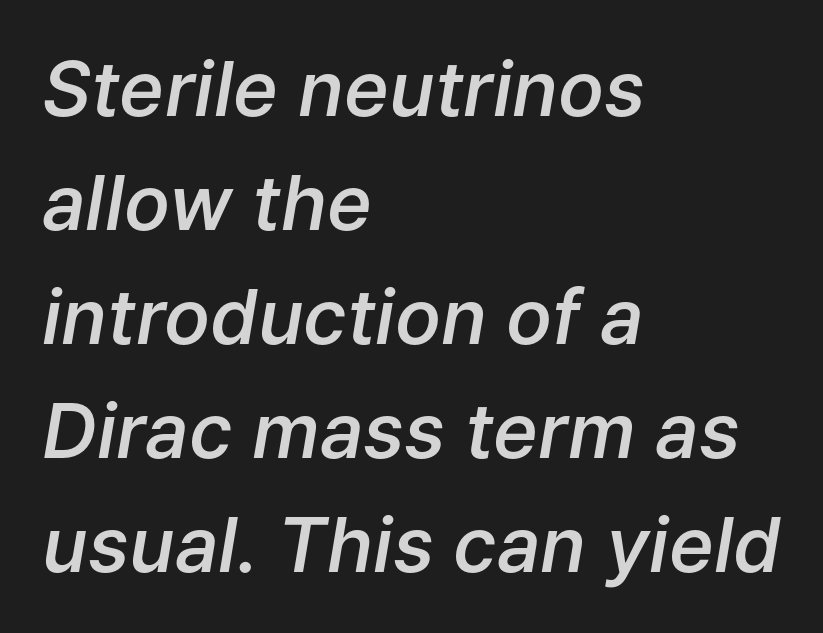
Q: Is the text bold? A: Semi-bold.
Q: Is the text italic (slanted)? A: Yes, it leans right by about 9 degrees.
Q: Is the text underlined? A: No.
Q: How is the paragraph aligned? A: Left-aligned.
Q: Is the spacing between letters normal or unusually wide? A: Normal.
Q: Is the spacing between lines tight, normal or loose? A: Normal.
Q: Width (condensed, normal, or wide)? A: Normal.
Q: Stroke contrast? A: Low.
Q: x-height? A: Medium.
Q: Monospaced? A: No.
